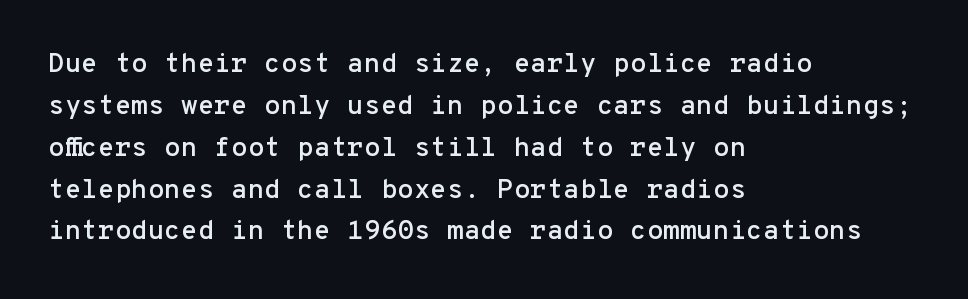
The image shows 27 px text type, upright; set left-aligned, normal line spacing (1.55x), normal letter spacing, not underlined.
